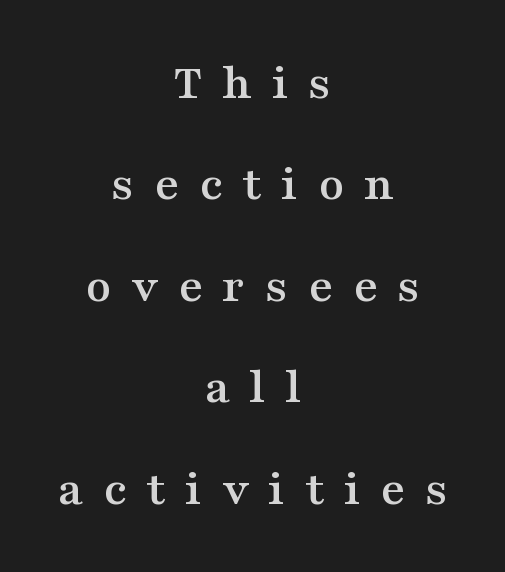
The image shows 52 px wide serif type, upright; set centered, loose line spacing (1.95x), unusually wide letter spacing (+0.38 em), not underlined; medium stroke contrast and a medium x-height.
